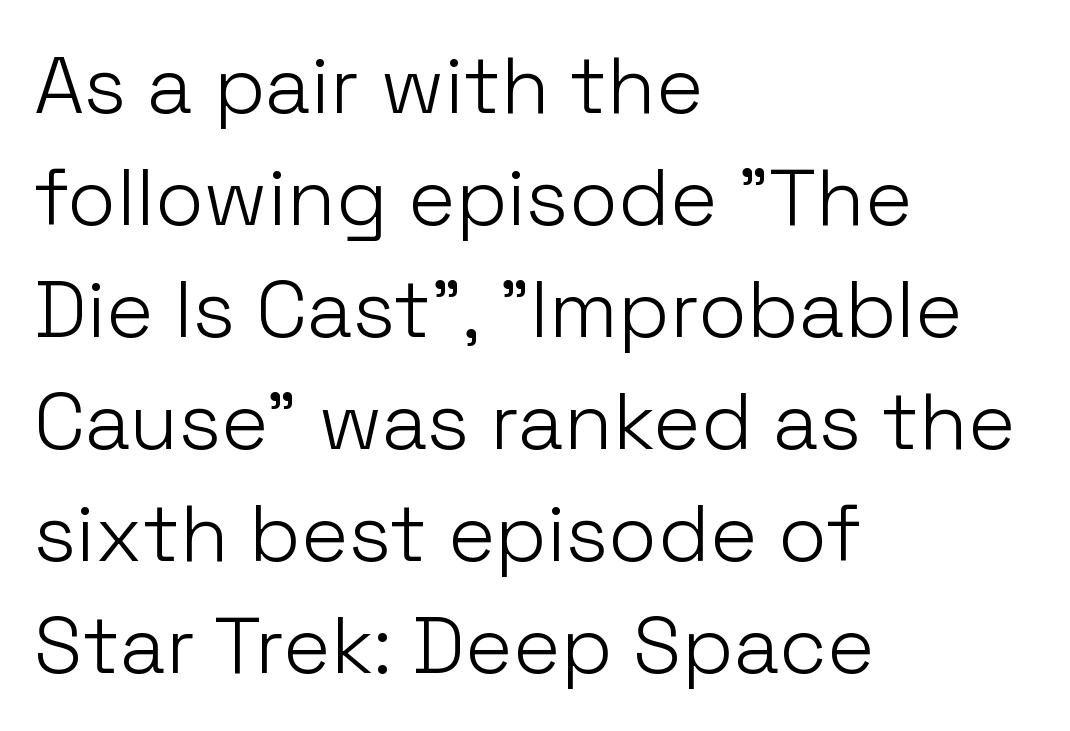
The image shows 80 px light sans-serif type, upright; set left-aligned, normal line spacing (1.4x), normal letter spacing, not underlined; low stroke contrast and a medium x-height.
